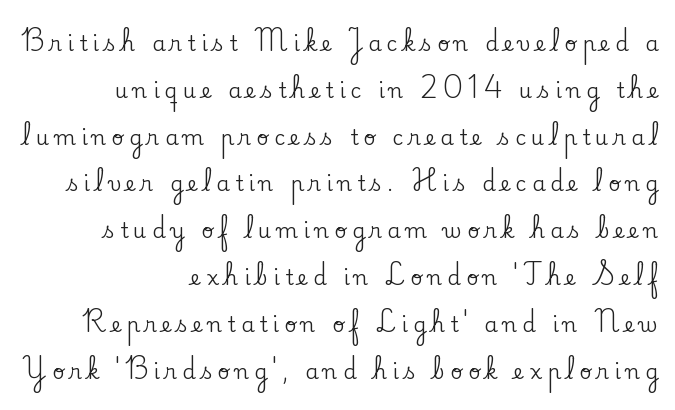
Q: Is the text italic (slanted)? A: No, it is upright.
Q: Is the text underlined? A: No.
Q: How is the paragraph aligned? A: Right-aligned.
Q: Is the spacing between letters normal or unusually wide? A: Unusually wide.
Q: Is the spacing between lines tight, normal or loose? A: Loose.
